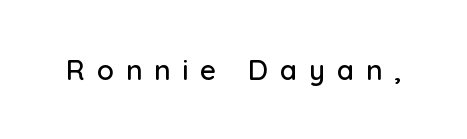
{"serif": "no", "italic": "no", "width": "normal", "stroke_contrast": "low", "x_height": "medium", "monospaced": "no", "underline": "no", "letter_spacing": "wide", "letter_spacing_em": 0.42, "glyph_px": 28}
